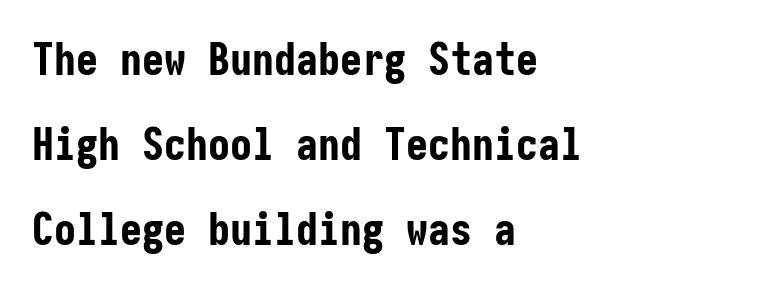
{"serif": "no", "italic": "no", "bold": "yes", "weight": "bold", "width": "condensed", "stroke_contrast": "low", "x_height": "medium", "underline": "no", "align": "left", "line_spacing": "loose", "line_spacing_ratio": 1.93, "letter_spacing": "normal", "letter_spacing_em": 0.0, "glyph_px": 44}
